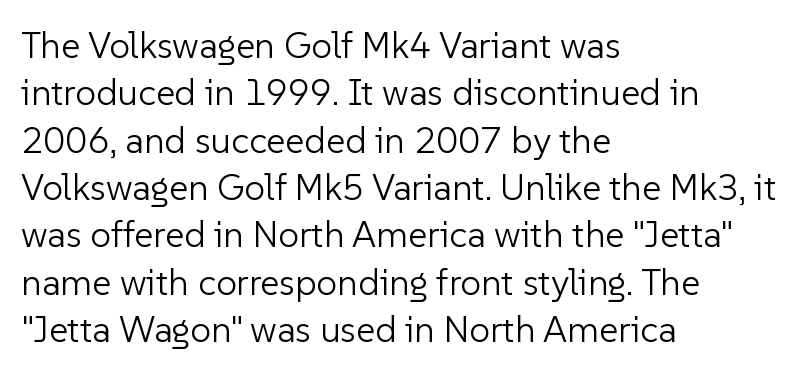
{"serif": "no", "italic": "no", "bold": "no", "weight": "light", "width": "normal", "stroke_contrast": "low", "x_height": "medium", "monospaced": "no", "underline": "no", "align": "left", "line_spacing": "normal", "line_spacing_ratio": 1.28, "letter_spacing": "normal", "letter_spacing_em": 0.0, "glyph_px": 37}
